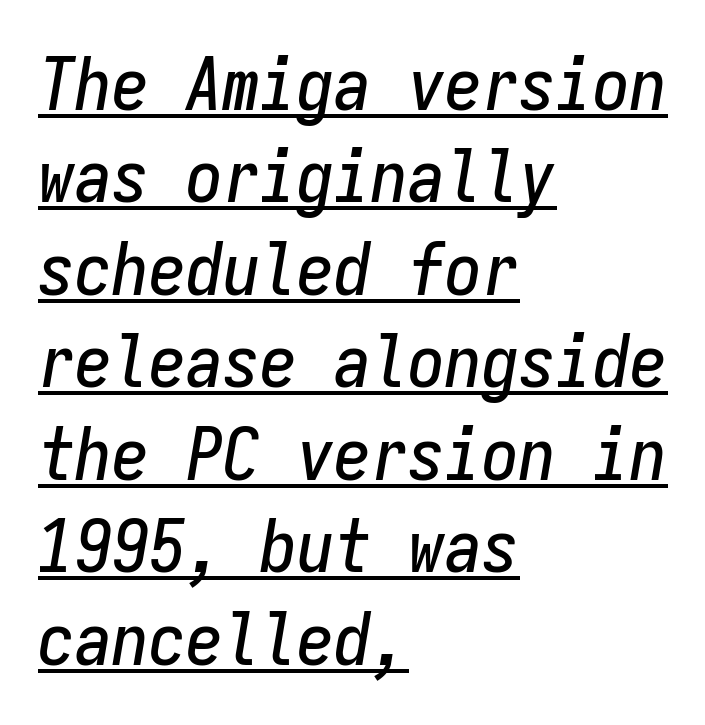
Honestly, the letter spacing is just normal — you wouldn't notice it. Does the lettering tilt? It does — this is italic. These lines are set flush left with a ragged right edge. Somebody hit Ctrl+U on this one — the words are underlined. Regular leading. The face used here is monospaced, like something from a code editor.
